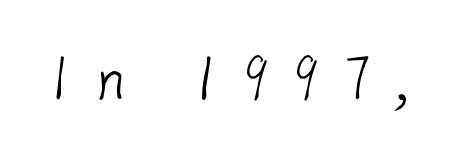
This rendering widens character spacing well past its baseline value. Stroke terminals: plain, sans-serif. On a weight scale, this lands at 450 or below. Honestly, there is no underline to notice here at all.
